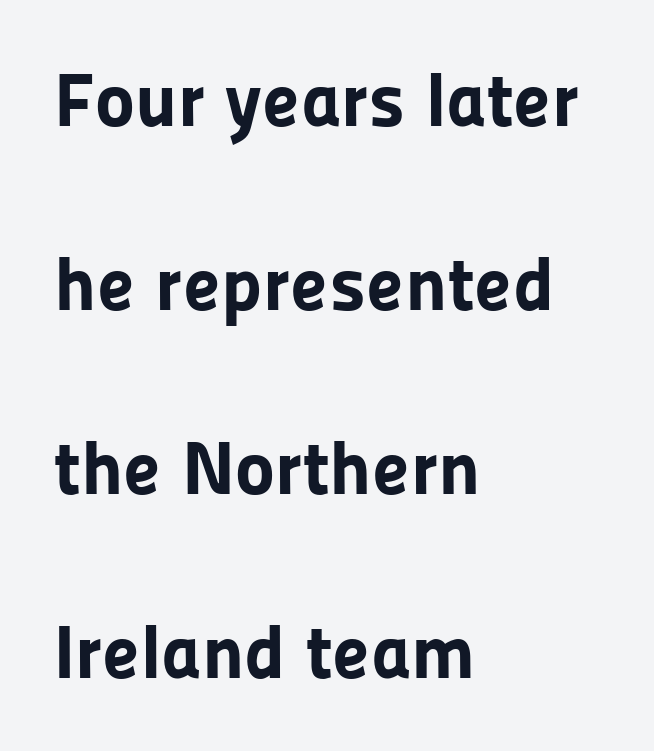
Q: Is the text bold? A: Yes.
Q: Is the text italic (slanted)? A: No, it is upright.
Q: Is the typeface a serif or a sans-serif typeface? A: Sans-serif.
Q: Is the text underlined? A: No.
Q: How is the paragraph aligned? A: Left-aligned.
Q: Is the spacing between letters normal or unusually wide? A: Normal.
Q: Is the spacing between lines tight, normal or loose? A: Loose.
Q: Width (condensed, normal, or wide)? A: Normal.
Q: Stroke contrast? A: Low.
Q: x-height? A: Medium.
Q: Monospaced? A: No.
